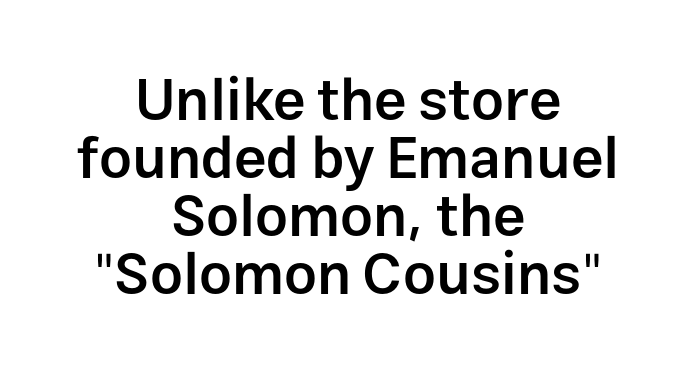
Check under the words: just untouched page. The space between consecutive lines is stingy. Does the weight exceed regular? Yes, but only to semibold. Designer's note — italics off, roman on. The passage shown has conventional tracking throughout.
